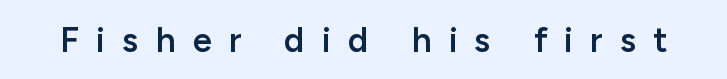
The image shows 35 px semibold sans-serif type, upright; set unusually wide letter spacing (+0.49 em), not underlined; low stroke contrast and a medium x-height.
